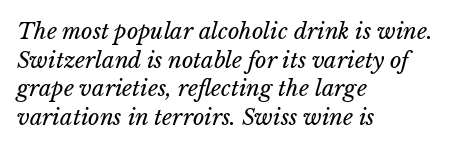
Characters follow at the spacing the type designer built in. These lines stack with their left ends in a neat column. The strip under each line holds only bare page. Each stroke keeps to a modest, everyday thickness or less.
